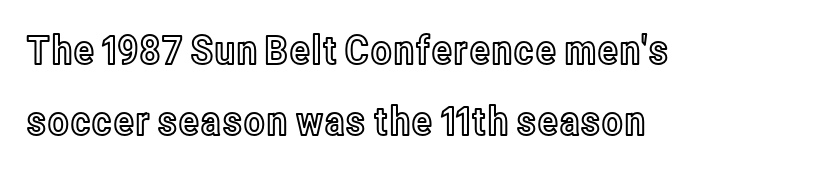
Proportional: the letters do not fall into vertical columns. In terms of letterspacing, this is plain default setting. Nope, not italic — everything's standing straight. The foot of each line stays bare and open. Leftover space on each line is placed entirely after the last word.
